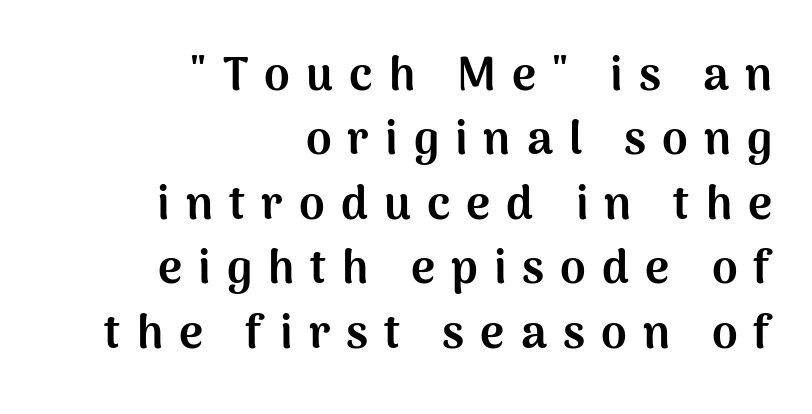
Spacing between characters has been opened up far beyond the box default. The lines sit at an ordinary, default distance from one another. Do the characters align in a grid? No, the font is proportional. Unmarked baselines from the first word to the last. Italic? Not at all — the glyphs are vertical.
